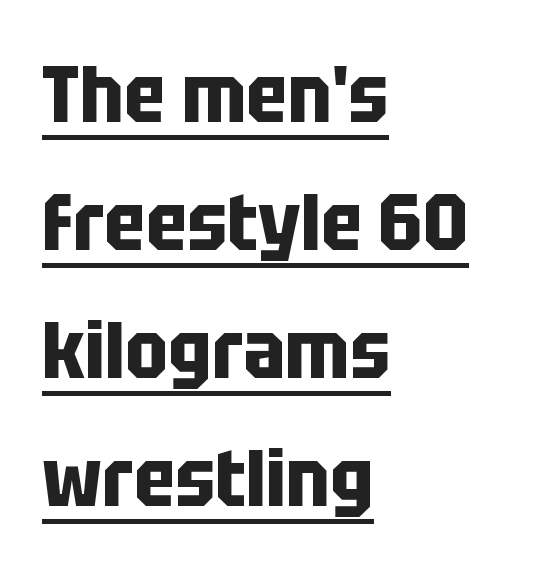
Q: Is the text bold? A: Yes.
Q: Is the text italic (slanted)? A: No, it is upright.
Q: Is the typeface a serif or a sans-serif typeface? A: Sans-serif.
Q: Is the text underlined? A: Yes.
Q: How is the paragraph aligned? A: Left-aligned.
Q: Is the spacing between letters normal or unusually wide? A: Normal.
Q: Is the spacing between lines tight, normal or loose? A: Normal.
Q: Width (condensed, normal, or wide)? A: Condensed.
Q: Stroke contrast? A: Low.
Q: x-height? A: Large.
Q: Monospaced? A: No.
